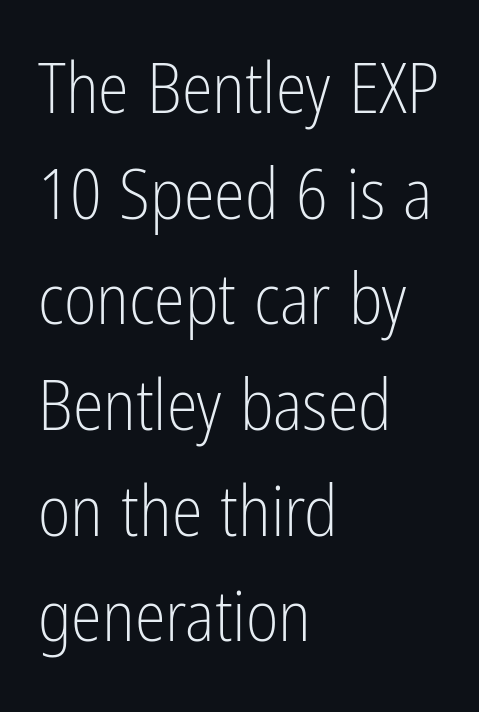
The rendering keeps characters at their native spacing. Each stroke keeps to a modest, everyday thickness or less. The lines sit at an ordinary, default distance from one another. The compositor pushed each line to the left boundary. The typography opts for an upright posture over an oblique one.
